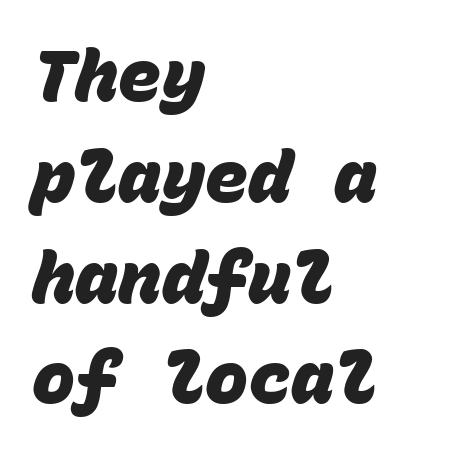
I'd describe the lettering as bold — thick and assertive. The face used here is monospaced, like something from a code editor. These lines stack with their left ends in a neat column. Vertical spacing — default.
